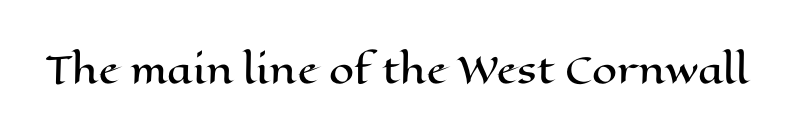
{"italic": "no", "width": "wide", "stroke_contrast": "high", "x_height": "medium", "monospaced": "no", "underline": "no", "letter_spacing": "normal", "letter_spacing_em": 0.0, "glyph_px": 36}
